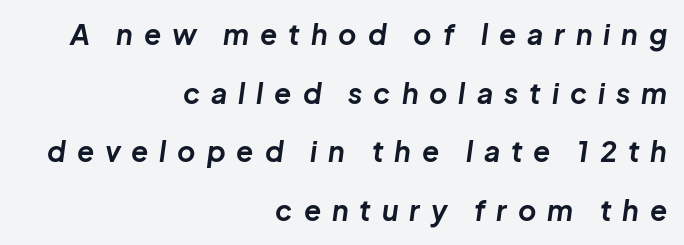
The image shows 28 px bold type, italic (leaning right); set right-aligned, loose line spacing (2.09x), unusually wide letter spacing (+0.39 em), not underlined; low stroke contrast and a medium x-height.
